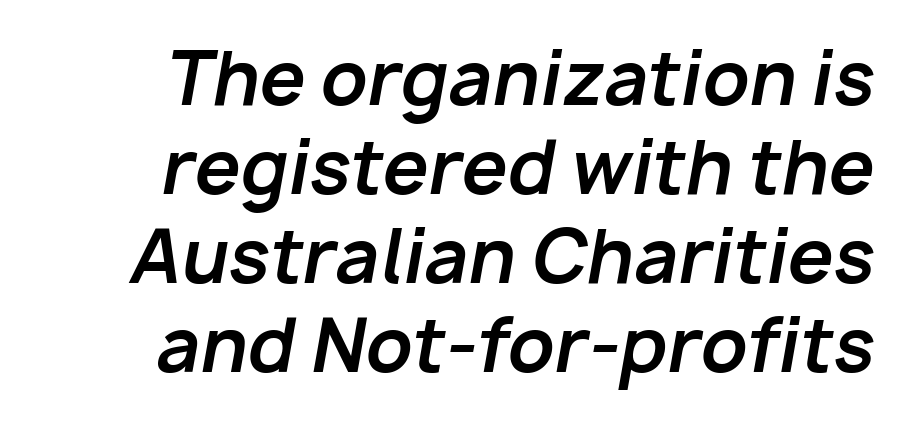
{"italic": "yes", "lean": "right", "slant_degrees": 10, "bold": "yes", "weight": "bold", "width": "normal", "stroke_contrast": "low", "x_height": "medium", "monospaced": "no", "underline": "no", "align": "right", "line_spacing_ratio": 1.22, "letter_spacing": "normal", "letter_spacing_em": 0.0, "glyph_px": 73}
